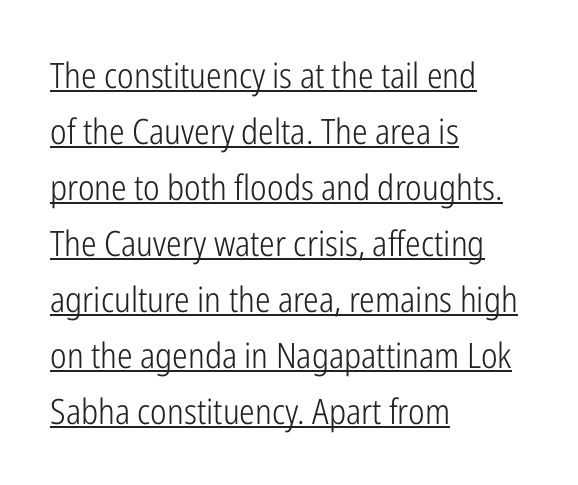
The cut favours lightness, reaching ordinary text weight at its darkest. Each line starts at the same left margin while the right side varies. The passage shown has conventional tracking throughout. Unlike a traditional serif, this face leaves its strokes unadorned. Has an underline been added? It has.
